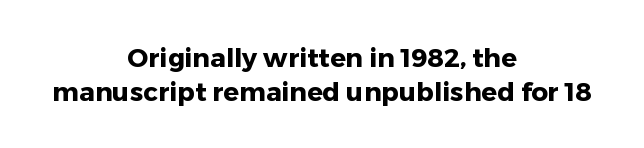
{"italic": "no", "bold": "yes", "underline": "no", "align": "center", "line_spacing": "normal", "line_spacing_ratio": 1.31, "letter_spacing": "normal", "letter_spacing_em": 0.0, "glyph_px": 26}
